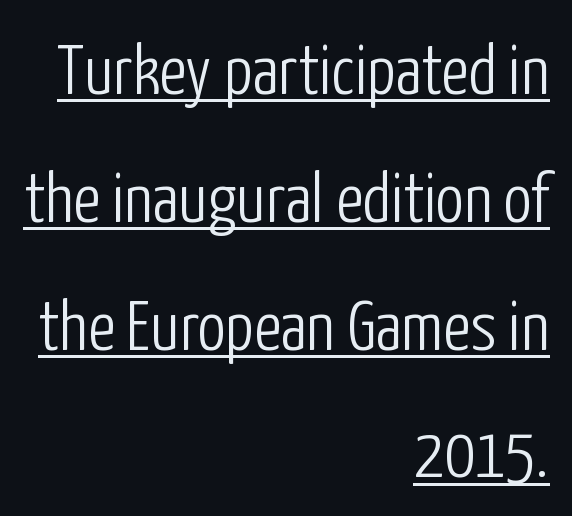
{"serif": "no", "italic": "no", "bold": "no", "weight": "light", "width": "condensed", "stroke_contrast": "low", "x_height": "medium", "monospaced": "no", "underline": "yes", "align": "right", "line_spacing_ratio": 1.8, "letter_spacing": "normal", "letter_spacing_em": 0.0, "glyph_px": 71}
